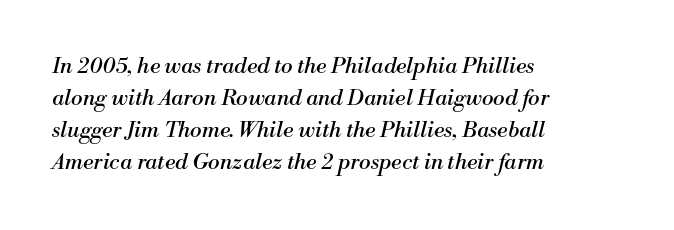
Q: Is the text bold? A: No.
Q: Is the text italic (slanted)? A: Yes, it leans right by about 13 degrees.
Q: Is the text underlined? A: No.
Q: How is the paragraph aligned? A: Left-aligned.
Q: Is the spacing between letters normal or unusually wide? A: Normal.
Q: Is the spacing between lines tight, normal or loose? A: Normal.
